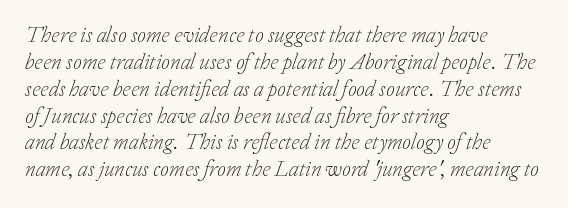
{"italic": "yes", "lean": "right", "slant_degrees": 20, "bold": "no", "underline": "no", "align": "left", "line_spacing_ratio": 1.22, "letter_spacing": "normal", "letter_spacing_em": 0.0, "glyph_px": 22}
